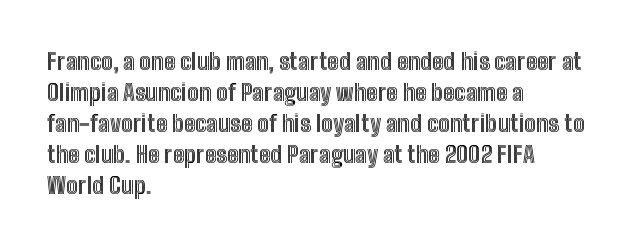
{"italic": "no", "underline": "no", "align": "left", "line_spacing": "normal", "line_spacing_ratio": 1.35, "letter_spacing": "normal", "letter_spacing_em": 0.0, "glyph_px": 23}
